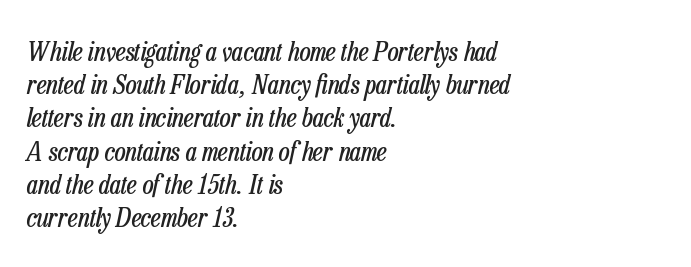
Q: Is the text bold? A: No.
Q: Is the text italic (slanted)? A: Yes, it leans right by about 13 degrees.
Q: Is the text underlined? A: No.
Q: How is the paragraph aligned? A: Left-aligned.
Q: Is the spacing between letters normal or unusually wide? A: Normal.
